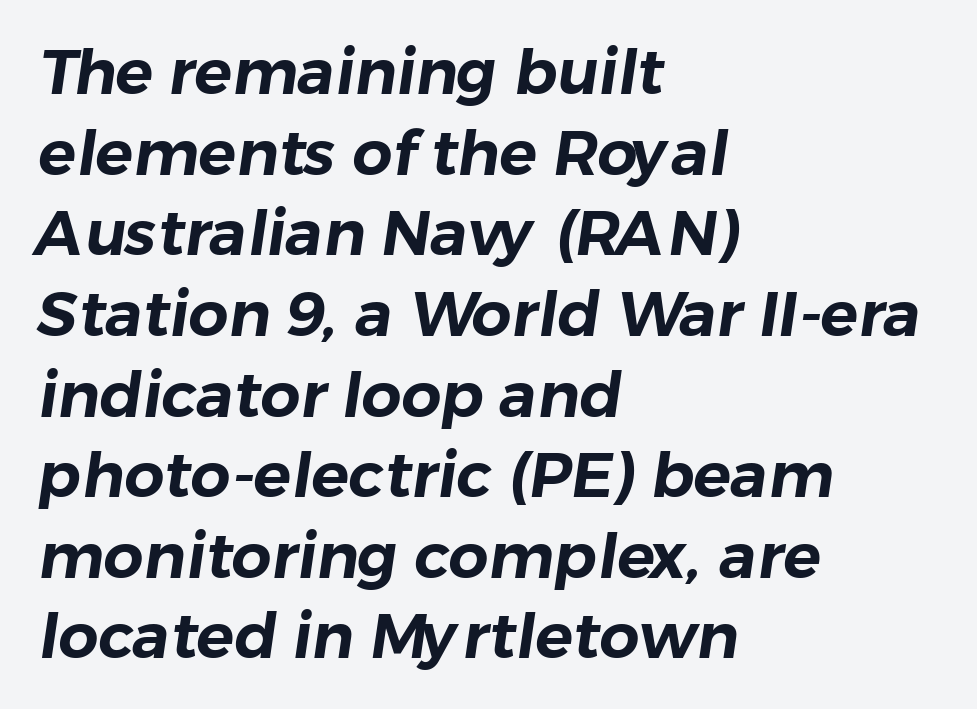
The designer left line spacing at the default. Short and long lines alike share a common starting point at left. Each word holds together tightly as a unit, with standard inter-letter gaps. No feet cap the strokes, marking this as sans-serif type. A typesetter would call this proportional, since set widths differ per character. This rendering features lettering with no underline.
